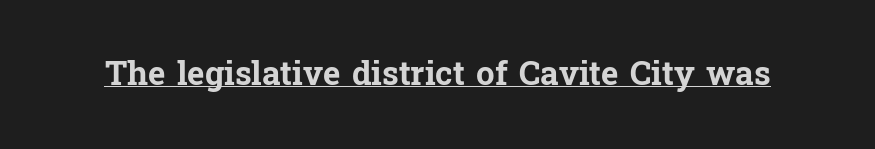
The image shows 33 px bold serif type, upright; set normal letter spacing, underlined; low stroke contrast and a medium x-height.
